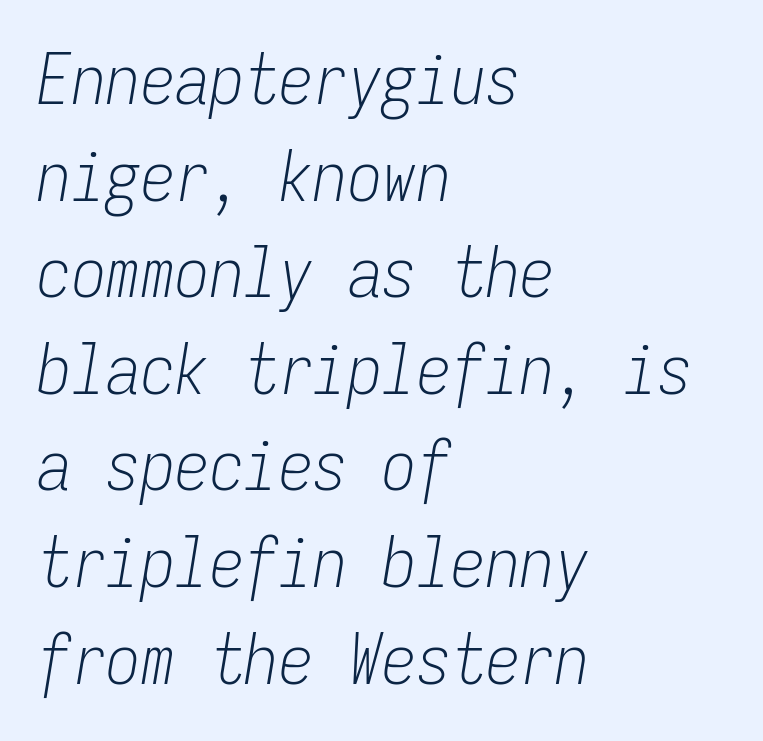
Q: Is the text bold? A: No.
Q: Is the text italic (slanted)? A: Yes, it leans right by about 9 degrees.
Q: Is the text underlined? A: No.
Q: How is the paragraph aligned? A: Left-aligned.
Q: Is the spacing between letters normal or unusually wide? A: Normal.
Q: Is the spacing between lines tight, normal or loose? A: Normal.
Q: Width (condensed, normal, or wide)? A: Condensed.
Q: Stroke contrast? A: Low.
Q: x-height? A: Medium.
Q: Monospaced? A: Yes.
